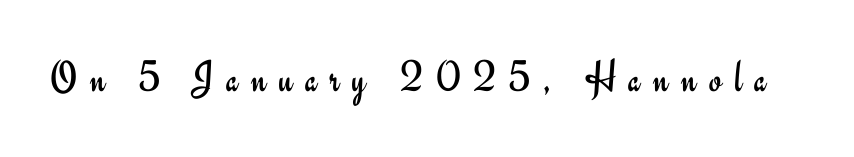
The rendering uses natural spacing where letterforms have individual widths. The tracking jumps out immediately: characters are airy and widely separated. Letters have the restrained weight of plain body copy at most. Check the space under the baseline: it is left empty.
